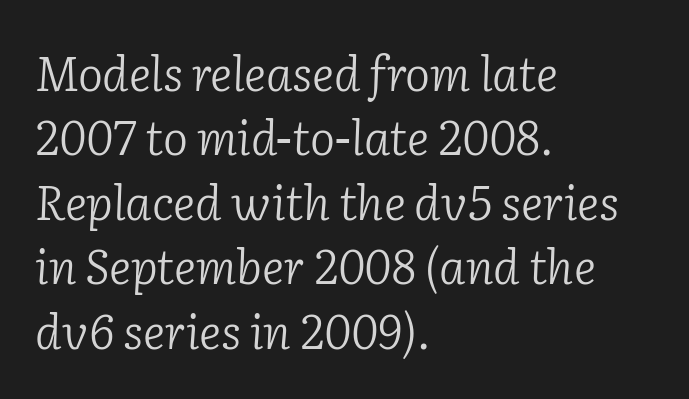
The horizontal fit of the characters is conventional and even. No word sits above an underline. Regarding serifs, this sample has them. A light-to-regular cut is what we see here. Compared with ordinary roman type, these characters are visibly tilted. You could not count columns in this text — the font is proportionally spaced.
